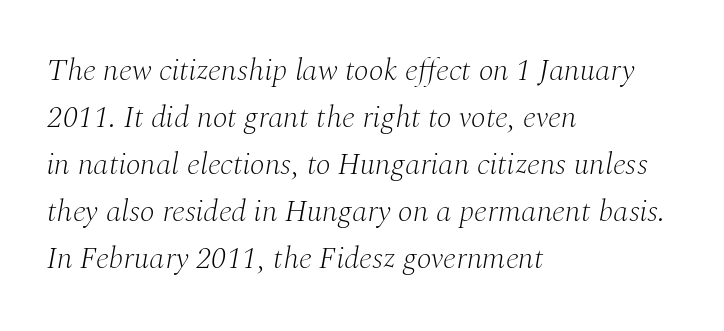
Varying glyph widths throughout — classic text-font behaviour. The characters are drawn with everyday or finer stroke widths. Small tapered or slab feet sit at the stroke ends, so this counts as serif. Regular leading. The lines are quadded left. The rendering keeps characters at their native spacing.
